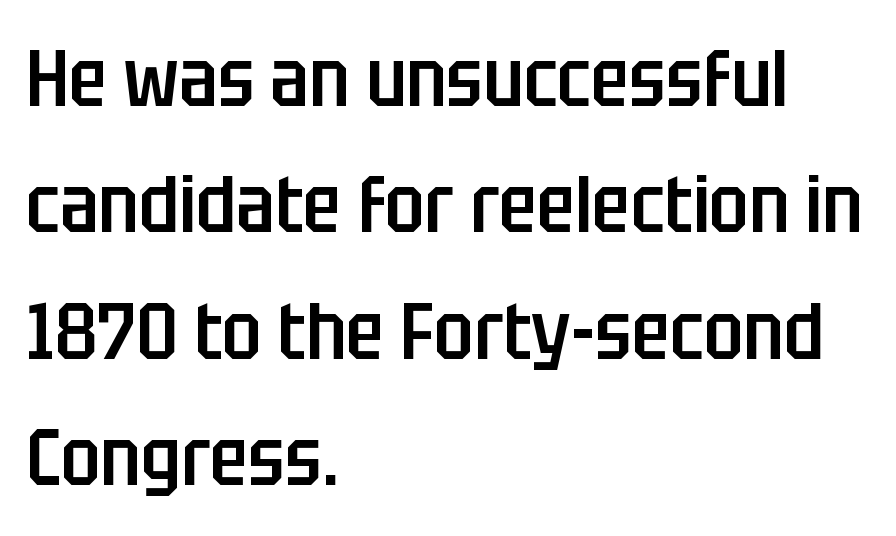
{"serif": "no", "italic": "no", "bold": "semi", "weight": "semibold", "width": "condensed", "stroke_contrast": "low", "x_height": "large", "monospaced": "no", "underline": "no", "align": "left", "line_spacing": "normal", "line_spacing_ratio": 1.58, "letter_spacing": "normal", "letter_spacing_em": 0.0, "glyph_px": 80}
